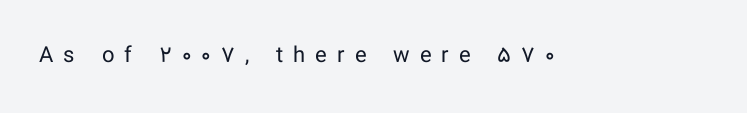
The letterforms sit at book weight or below. The foot of each line stays bare and open. A roman cut, with each character standing at attention. The line texture is sparse and dotted thanks to wide tracking.
